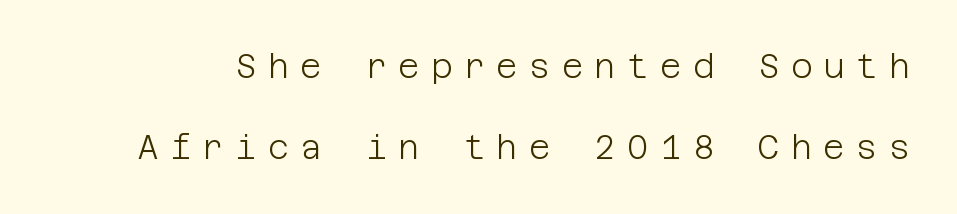
Q: Is the text bold? A: No.
Q: Is the text italic (slanted)? A: No, it is upright.
Q: Is the typeface a serif or a sans-serif typeface? A: Sans-serif.
Q: Is the text underlined? A: No.
Q: Is the spacing between letters normal or unusually wide? A: Unusually wide.
Q: Is the spacing between lines tight, normal or loose? A: Loose.
Q: Width (condensed, normal, or wide)? A: Normal.
Q: Stroke contrast? A: Low.
Q: x-height? A: Large.
